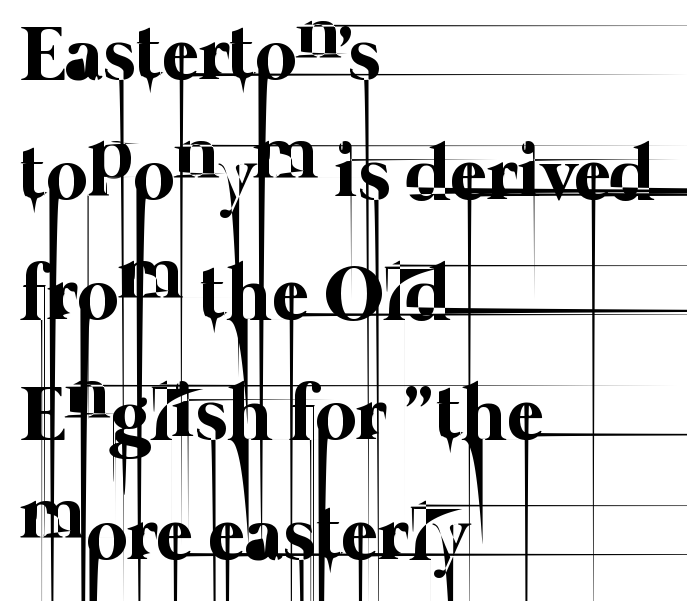
{"bold": "no", "weight": "thin", "width": "normal", "stroke_contrast": "low", "x_height": "medium", "monospaced": "no", "underline": "no", "align": "left", "line_spacing": "normal", "line_spacing_ratio": 1.52, "letter_spacing": "normal", "letter_spacing_em": 0.0, "glyph_px": 79}
